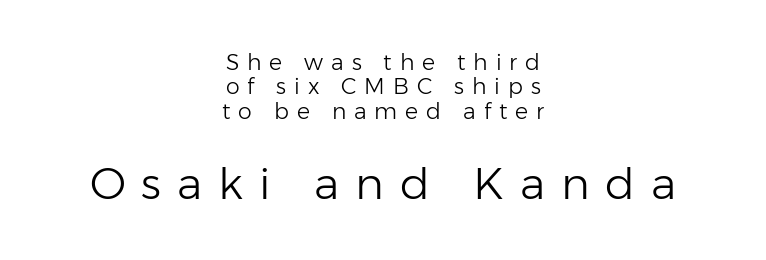
Q: Is the text bold? A: No.
Q: Is the text italic (slanted)? A: No, it is upright.
Q: Is the typeface a serif or a sans-serif typeface? A: Sans-serif.
Q: Is the text underlined? A: No.
Q: How is the paragraph aligned? A: Centered.
Q: Is the spacing between letters normal or unusually wide? A: Unusually wide.
Q: Is the spacing between lines tight, normal or loose? A: Tight.
Q: Which block of text is set in a larger size, the first (top) or the second (bottom)? A: The second (bottom) one.
Q: Width (condensed, normal, or wide)? A: Normal.
Q: Stroke contrast? A: Low.
Q: x-height? A: Medium.
Q: Monospaced? A: No.
